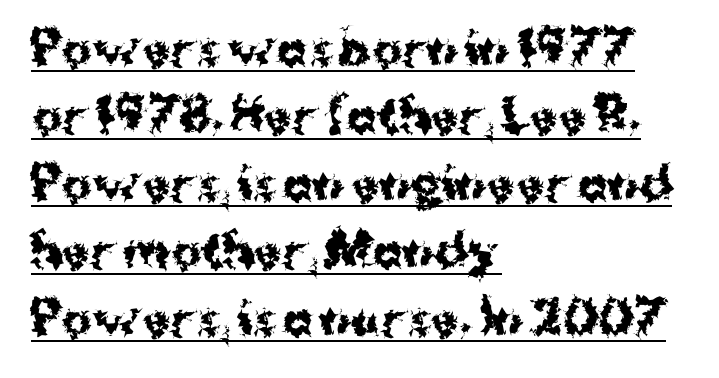
The image shows 45 px bold sans-serif type, upright; set left-aligned, normal line spacing (1.5x), normal letter spacing, underlined; medium stroke contrast and a medium x-height.
